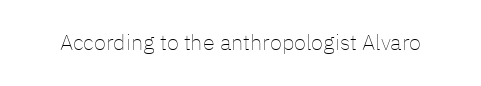
The image shows 22 px text type, upright; set normal letter spacing, not underlined.
